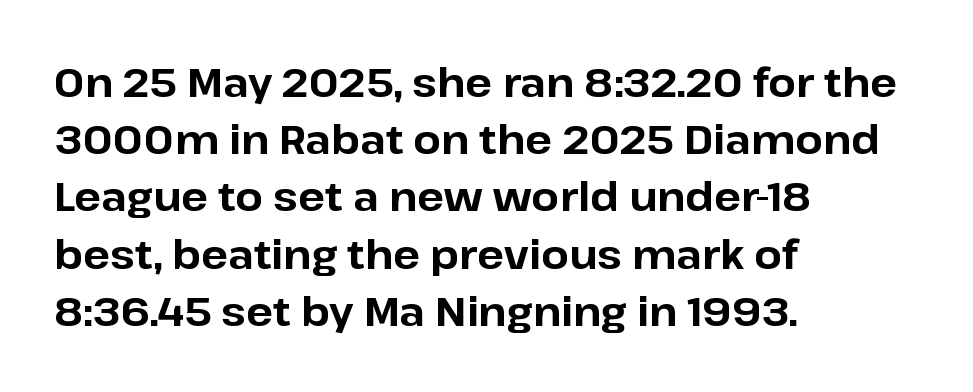
The image shows 40 px bold sans-serif type, upright; set left-aligned, normal line spacing (1.43x), normal letter spacing, not underlined; low stroke contrast and a medium x-height.
